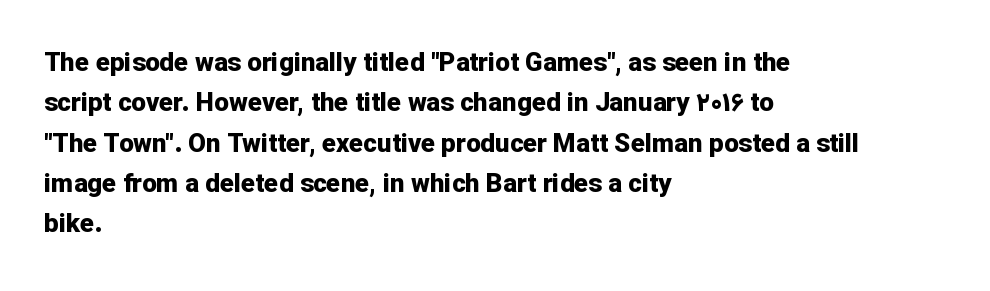
The image shows 26 px bold type, upright; set left-aligned, normal line spacing (1.55x), normal letter spacing, not underlined.
